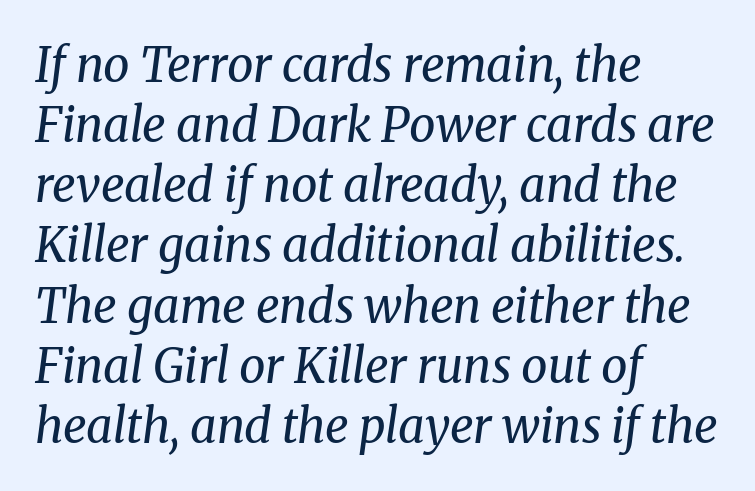
Q: Is the text bold? A: No.
Q: Is the text italic (slanted)? A: Yes, it leans right by about 8 degrees.
Q: Is the typeface a serif or a sans-serif typeface? A: Serif.
Q: Is the text underlined? A: No.
Q: How is the paragraph aligned? A: Left-aligned.
Q: Is the spacing between letters normal or unusually wide? A: Normal.
Q: Is the spacing between lines tight, normal or loose? A: Normal.
Q: Width (condensed, normal, or wide)? A: Normal.
Q: Stroke contrast? A: Medium.
Q: x-height? A: Medium.
Q: Monospaced? A: No.
